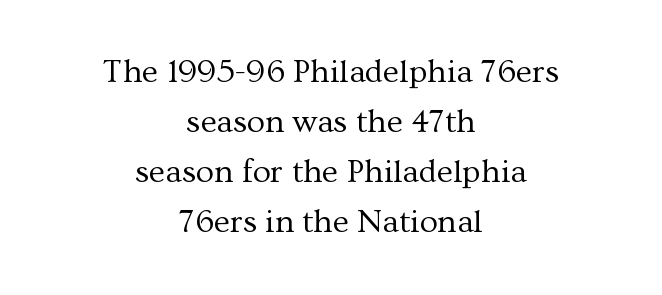
{"serif": "yes", "italic": "no", "bold": "no", "weight": "regular", "width": "normal", "stroke_contrast": "medium", "x_height": "medium", "monospaced": "no", "underline": "no", "align": "center", "line_spacing": "normal", "line_spacing_ratio": 1.52, "letter_spacing": "normal", "letter_spacing_em": 0.0, "glyph_px": 33}
